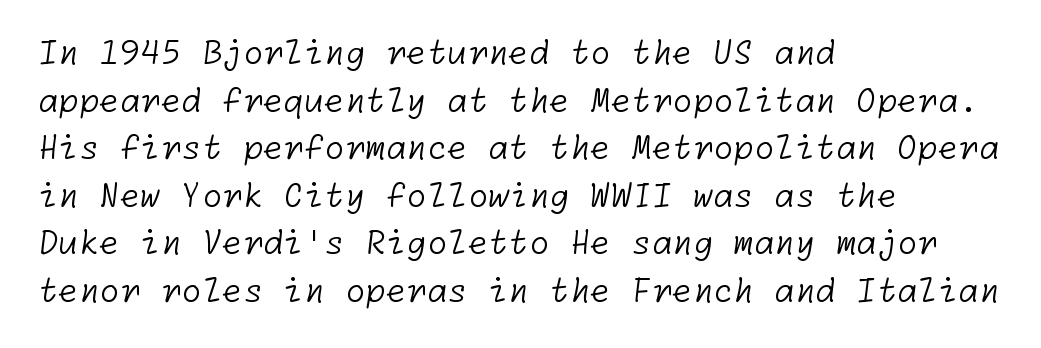
Q: Is the text bold? A: No.
Q: Is the typeface a serif or a sans-serif typeface? A: Sans-serif.
Q: Is the text underlined? A: No.
Q: How is the paragraph aligned? A: Left-aligned.
Q: Is the spacing between letters normal or unusually wide? A: Normal.
Q: Is the spacing between lines tight, normal or loose? A: Normal.
Q: Width (condensed, normal, or wide)? A: Normal.
Q: Stroke contrast? A: Low.
Q: x-height? A: Medium.
